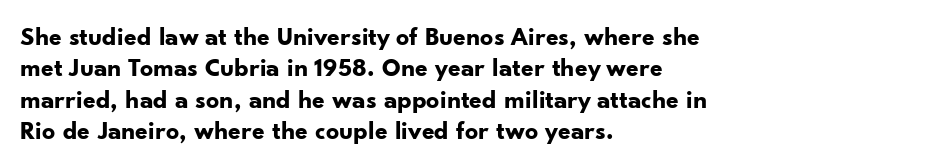
The image shows 26 px bold type, upright; set left-aligned, line spacing 1.21x, normal letter spacing, not underlined.
